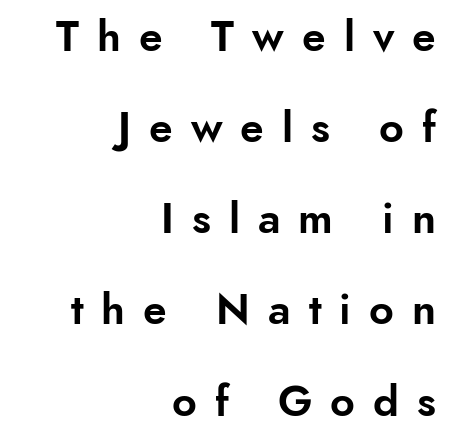
Rows of type keep a wide berth in the vertical direction. Looks like regular typesetting: each glyph gets only the width it needs. Reading down the block, your eye finds every line finishing at a fixed right position. Short note: letters widely spaced. A typesetter would label this face a sans.
